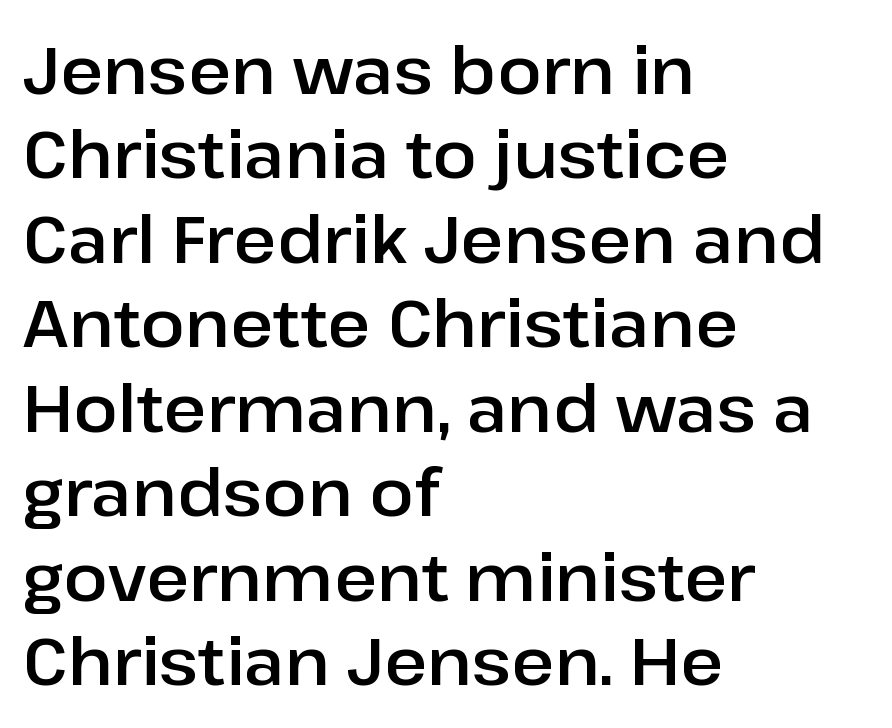
Q: Is the text italic (slanted)? A: No, it is upright.
Q: Is the typeface a serif or a sans-serif typeface? A: Sans-serif.
Q: Is the text underlined? A: No.
Q: How is the paragraph aligned? A: Left-aligned.
Q: Is the spacing between letters normal or unusually wide? A: Normal.
Q: Is the spacing between lines tight, normal or loose? A: Normal.
Q: Width (condensed, normal, or wide)? A: Normal.
Q: Stroke contrast? A: Low.
Q: x-height? A: Medium.
Q: Monospaced? A: No.
